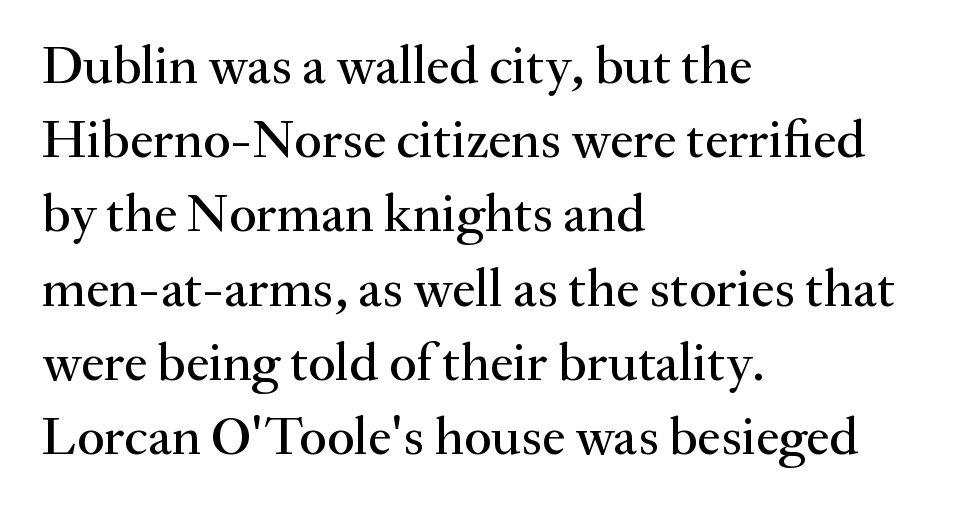
{"serif": "yes", "italic": "no", "width": "normal", "stroke_contrast": "medium", "x_height": "small", "monospaced": "no", "underline": "no", "align": "left", "line_spacing": "normal", "line_spacing_ratio": 1.4, "letter_spacing": "normal", "letter_spacing_em": 0.0, "glyph_px": 53}
